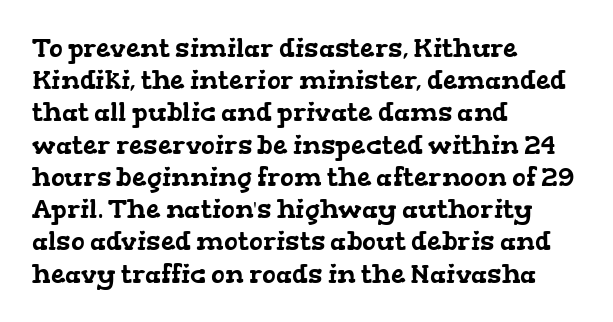
The typesetter chose a ragged-right arrangement here. There is no visible air inserted between adjacent glyphs. The zone under the glyphs is completely vacant.
